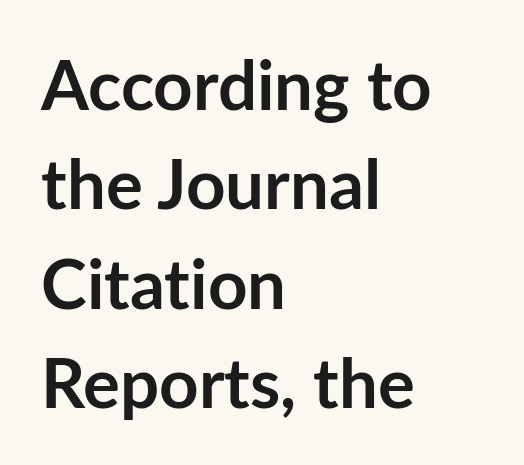
{"serif": "no", "italic": "no", "bold": "yes", "weight": "semibold", "width": "normal", "stroke_contrast": "low", "x_height": "medium", "monospaced": "no", "underline": "no", "align": "left", "line_spacing": "normal", "line_spacing_ratio": 1.44, "letter_spacing": "normal", "letter_spacing_em": 0.0, "glyph_px": 69}
